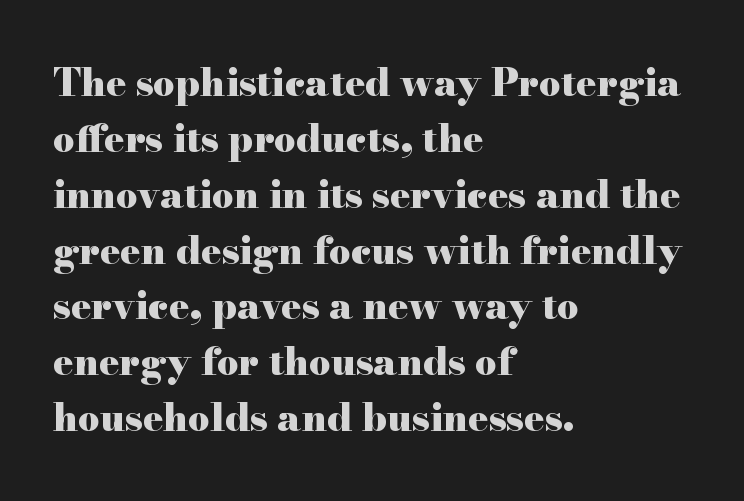
Q: Is the text bold? A: Yes.
Q: Is the text italic (slanted)? A: No, it is upright.
Q: Is the typeface a serif or a sans-serif typeface? A: Serif.
Q: Is the text underlined? A: No.
Q: How is the paragraph aligned? A: Left-aligned.
Q: Is the spacing between letters normal or unusually wide? A: Normal.
Q: Is the spacing between lines tight, normal or loose? A: Normal.
Q: Width (condensed, normal, or wide)? A: Wide.
Q: Stroke contrast? A: High.
Q: x-height? A: Small.
Q: Monospaced? A: No.
